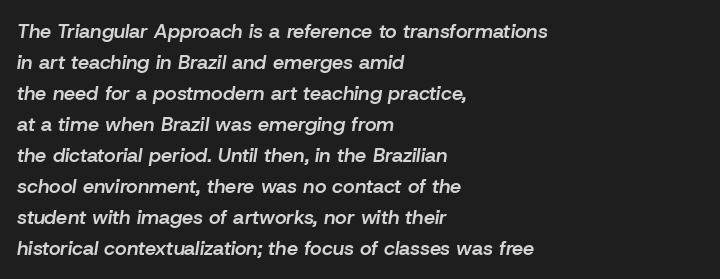
{"italic": "yes", "lean": "right", "slant_degrees": 8, "bold": "semi", "underline": "no", "align": "left", "line_spacing": "normal", "line_spacing_ratio": 1.55, "letter_spacing": "normal", "letter_spacing_em": 0.0, "glyph_px": 20}
